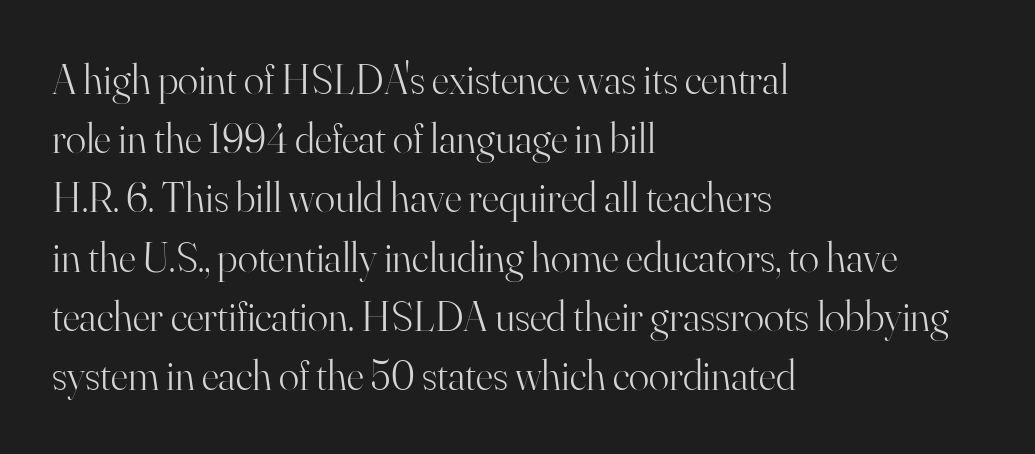
{"serif": "yes", "italic": "no", "bold": "no", "weight": "light", "width": "normal", "stroke_contrast": "high", "x_height": "small", "monospaced": "no", "underline": "no", "align": "left", "line_spacing": "normal", "line_spacing_ratio": 1.41, "letter_spacing": "normal", "letter_spacing_em": 0.0, "glyph_px": 42}
